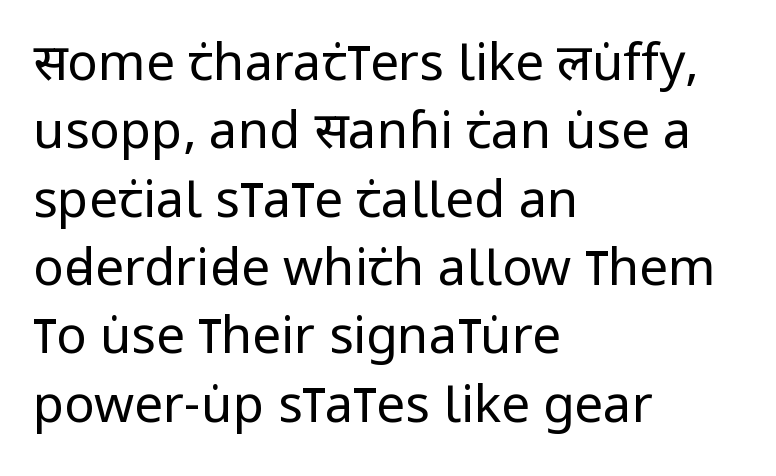
Vertically, the passage feels balanced, rows spaced as you'd expect. Honestly, there is no underline to notice here at all. The lines are quadded left. Are there feet on the stems? There aren't — it's a sans. Do the characters align in a grid? No, the font is proportional.
